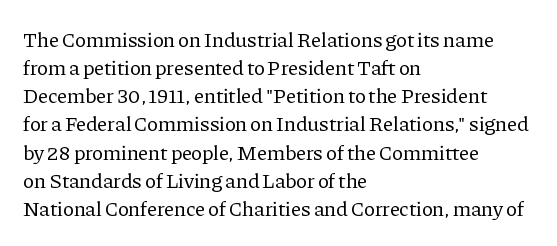
{"italic": "no", "bold": "no", "underline": "no", "align": "left", "line_spacing": "normal", "line_spacing_ratio": 1.34, "letter_spacing": "normal", "letter_spacing_em": 0.0, "glyph_px": 21}
